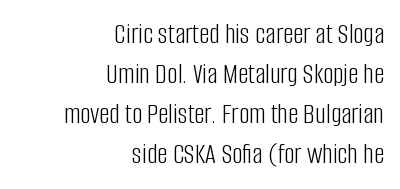
Inter-character spacing is left at the font's built-in metrics. The area under the type is left untouched. Each stroke keeps to a modest, everyday thickness or less. You could not count columns in this text — the font is proportionally spaced.
